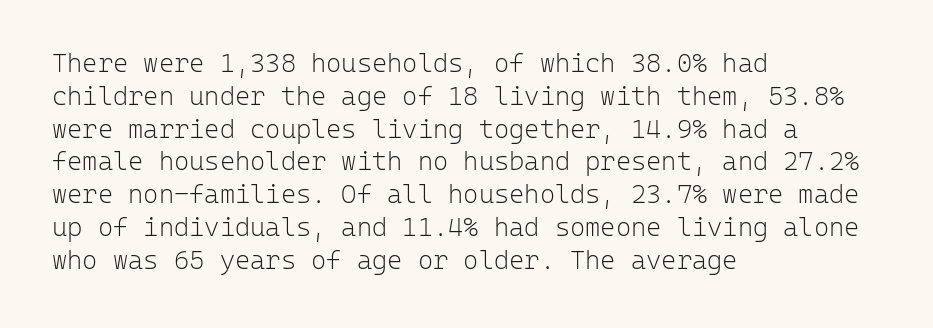
{"italic": "no", "bold": "no", "underline": "no", "align": "left", "line_spacing": "normal", "line_spacing_ratio": 1.26, "letter_spacing": "normal", "letter_spacing_em": 0.0, "glyph_px": 26}
